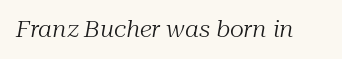
The image shows 22 px text type, italic (leaning right); set normal letter spacing, not underlined.
